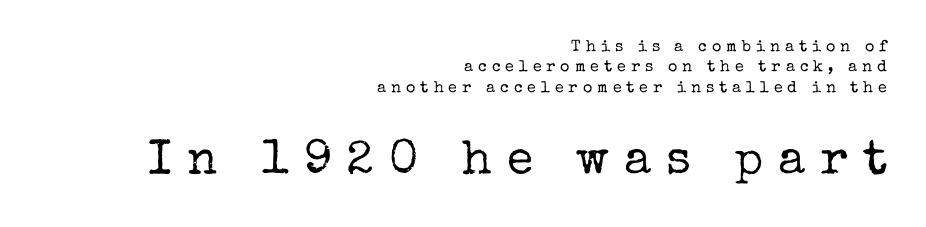
When letters stand straight like this, we call the style roman or upright. These lines are rendered in a variable-pitch font. Horizontally, the lines are justified to the trailing edge only. The line texture is sparse and dotted thanks to wide tracking.
